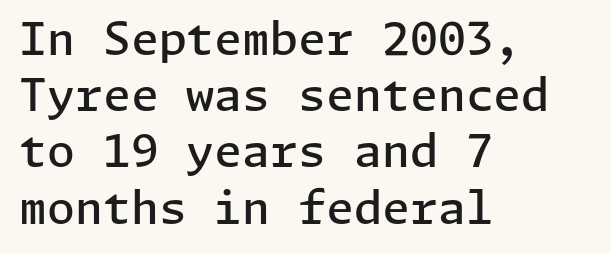
The specimen reads as upright at a glance. Typeset ragged right — the left edge is the straight one. There is no visible air inserted between adjacent glyphs. The space beneath each line is pristine and unruled. As a designer I'd log this as weight 600, semibold. Classification — sans serif.
